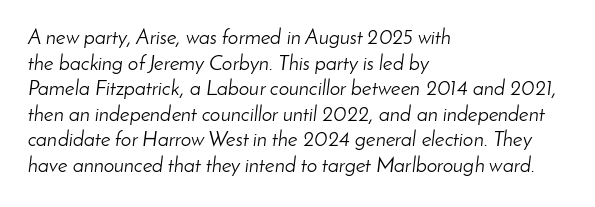
The image shows 21 px text type, italic (leaning right); set left-aligned, line spacing 1.22x, normal letter spacing, not underlined.
